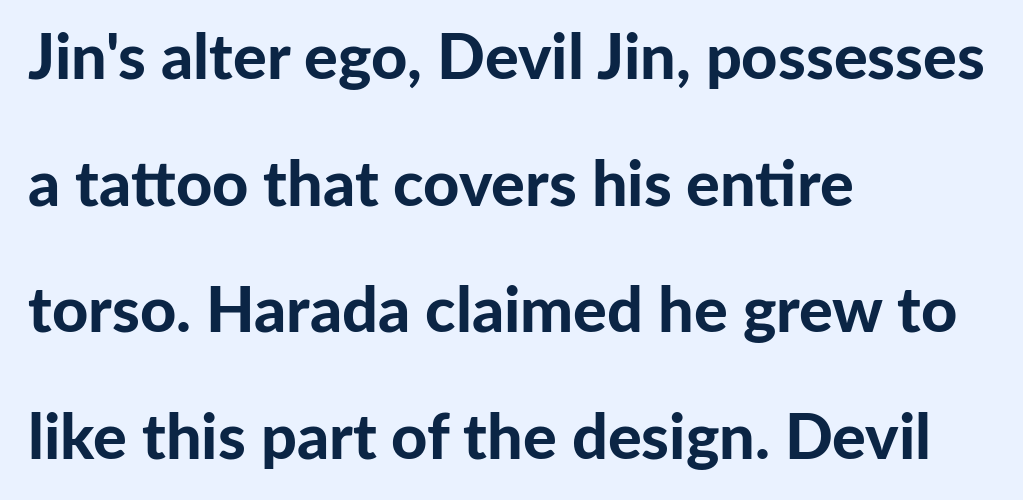
The image shows 63 px bold sans-serif type, upright; set left-aligned, loose line spacing (2.01x), normal letter spacing, not underlined; low stroke contrast and a medium x-height.
